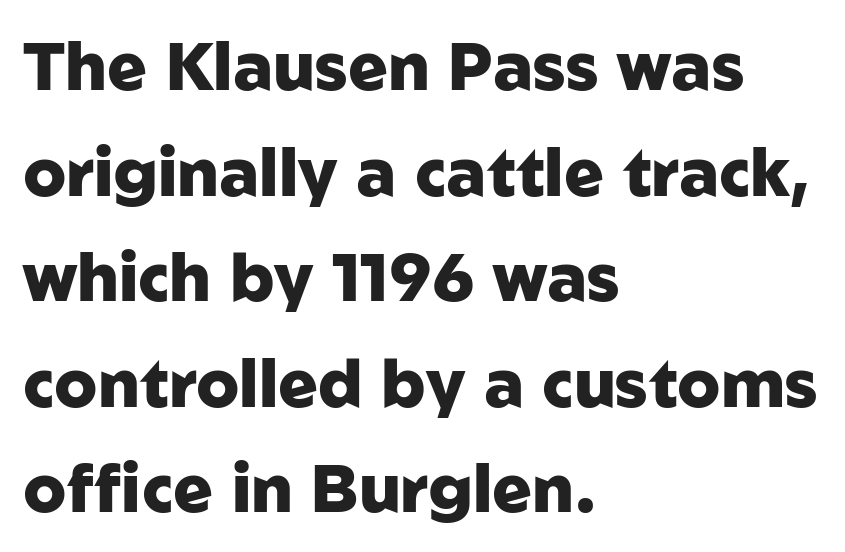
{"serif": "no", "italic": "no", "bold": "yes", "weight": "heavy", "width": "normal", "stroke_contrast": "low", "x_height": "medium", "monospaced": "no", "underline": "no", "align": "left", "line_spacing": "normal", "line_spacing_ratio": 1.6, "letter_spacing": "normal", "letter_spacing_em": 0.0, "glyph_px": 66}
